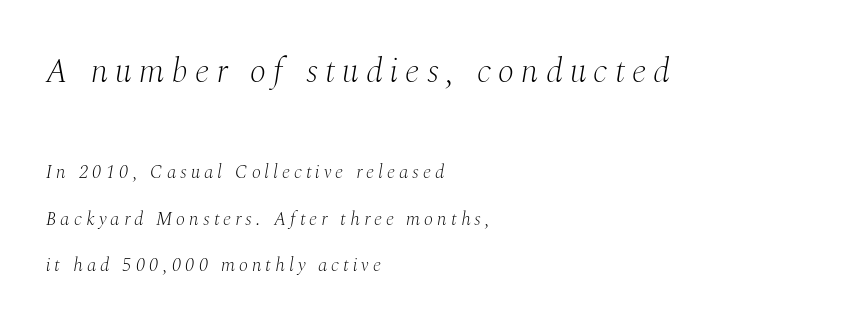
The image shows 34 px light serif type, italic (leaning right); set left-aligned, loose line spacing (2.46x), unusually wide letter spacing (+0.21 em), not underlined; the first (top) block is 1.79x larger; medium stroke contrast and a medium x-height.
